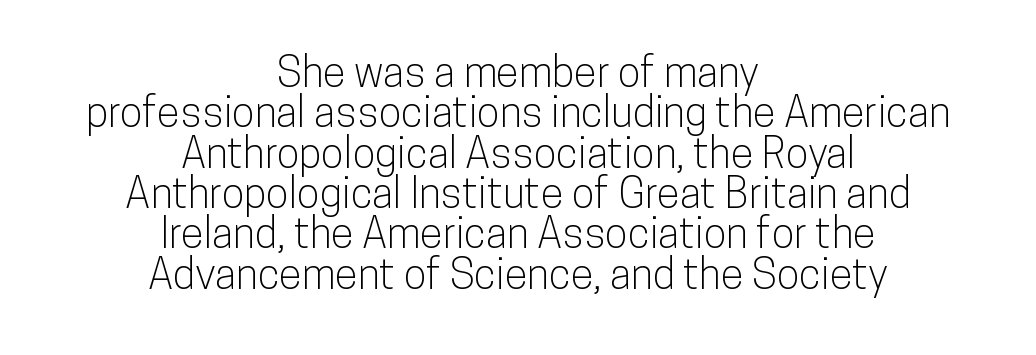
Q: Is the text italic (slanted)? A: No, it is upright.
Q: Is the typeface a serif or a sans-serif typeface? A: Sans-serif.
Q: Is the text underlined? A: No.
Q: How is the paragraph aligned? A: Centered.
Q: Is the spacing between letters normal or unusually wide? A: Normal.
Q: Is the spacing between lines tight, normal or loose? A: Tight.
Q: Width (condensed, normal, or wide)? A: Condensed.
Q: Stroke contrast? A: Low.
Q: x-height? A: Medium.
Q: Monospaced? A: No.
